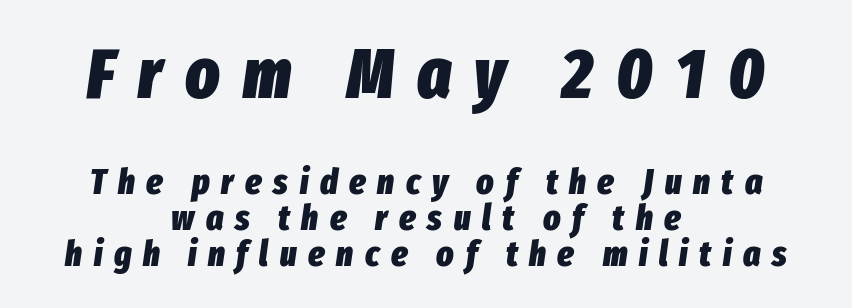
{"italic": "yes", "lean": "right", "slant_degrees": 8, "bold": "yes", "weight": "heavy", "width": "condensed", "stroke_contrast": "low", "x_height": "medium", "monospaced": "no", "underline": "no", "align": "center", "line_spacing": "tight", "line_spacing_ratio": 1.01, "letter_spacing": "wide", "letter_spacing_em": 0.32, "larger_block": "first", "size_ratio": 1.97, "glyph_px": 71}
